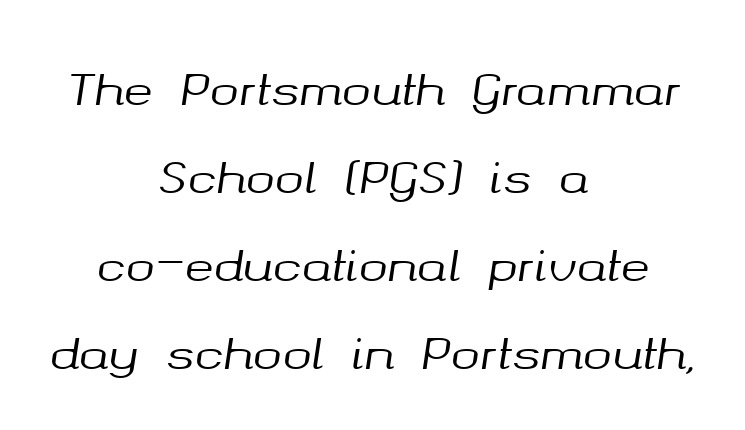
{"italic": "yes", "lean": "right", "slant_degrees": 8, "width": "normal", "stroke_contrast": "medium", "x_height": "medium", "monospaced": "no", "underline": "no", "align": "center", "line_spacing": "loose", "line_spacing_ratio": 2.0, "letter_spacing": "normal", "letter_spacing_em": 0.0, "glyph_px": 44}
